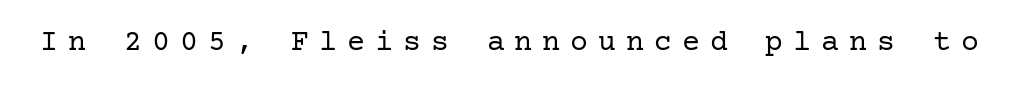
The image shows 30 px regular-weight serif type, upright; set unusually wide letter spacing (+0.33 em), not underlined; low stroke contrast and a medium x-height.
